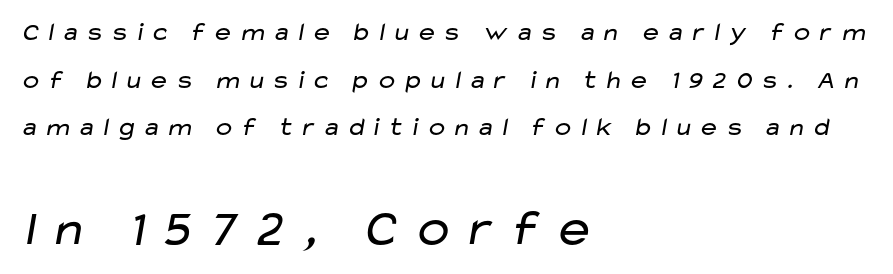
Q: Is the text bold? A: No.
Q: Is the typeface a serif or a sans-serif typeface? A: Sans-serif.
Q: Is the text underlined? A: No.
Q: How is the paragraph aligned? A: Left-aligned.
Q: Is the spacing between letters normal or unusually wide? A: Unusually wide.
Q: Which block of text is set in a larger size, the first (top) or the second (bottom)? A: The second (bottom) one.
Q: Width (condensed, normal, or wide)? A: Wide.
Q: Stroke contrast? A: Low.
Q: x-height? A: Medium.
Q: Monospaced? A: No.
